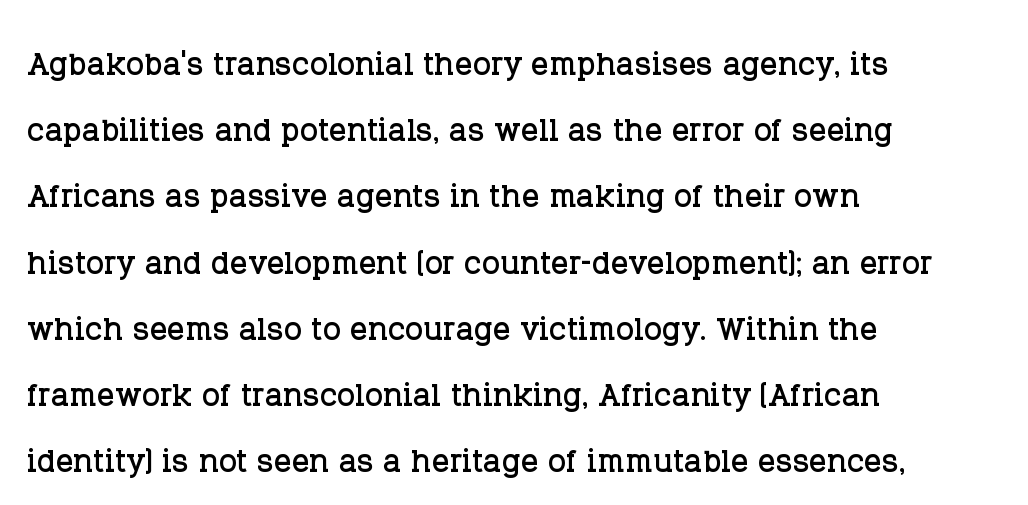
{"serif": "yes", "italic": "no", "width": "normal", "stroke_contrast": "low", "x_height": "large", "monospaced": "no", "underline": "no", "align": "left", "line_spacing": "normal", "line_spacing_ratio": 1.54, "letter_spacing": "normal", "letter_spacing_em": 0.0, "glyph_px": 43}
